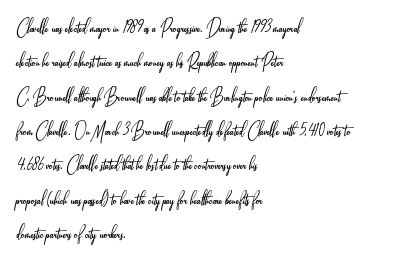
{"bold": "no", "underline": "no", "align": "left", "line_spacing": "normal", "line_spacing_ratio": 1.56, "letter_spacing": "normal", "letter_spacing_em": 0.0, "glyph_px": 22}
